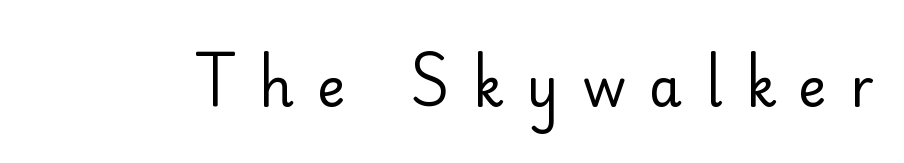
The image shows 53 px regular-weight sans-serif type, upright; set unusually wide letter spacing (+0.45 em), not underlined; low stroke contrast and a small x-height.
